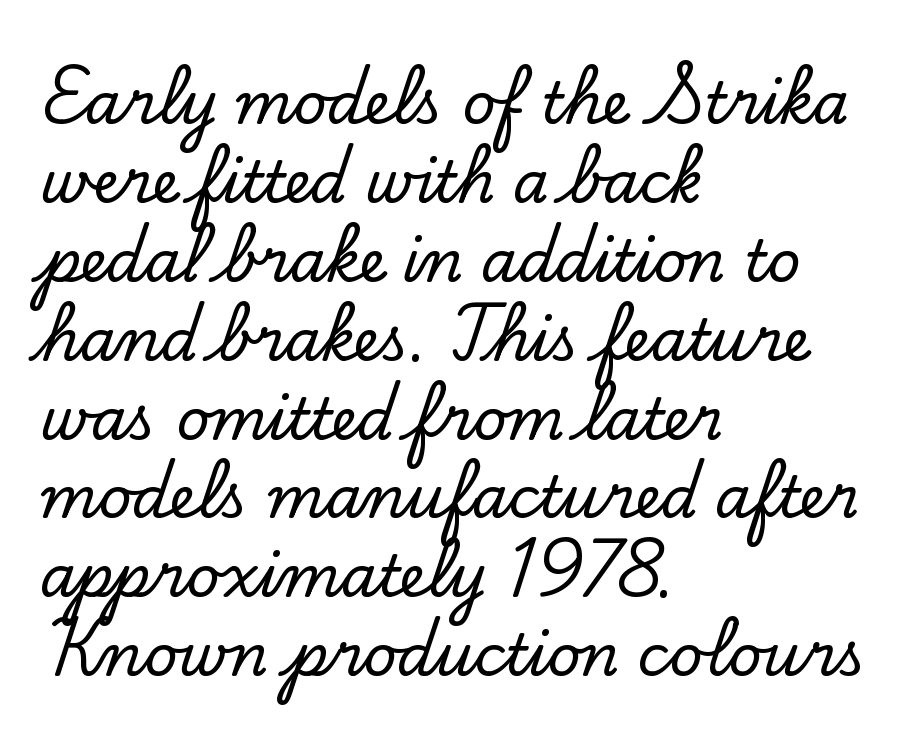
{"serif": "yes", "width": "normal", "stroke_contrast": "low", "x_height": "small", "monospaced": "no", "underline": "no", "align": "left", "line_spacing": "normal", "line_spacing_ratio": 1.36, "letter_spacing": "normal", "letter_spacing_em": 0.0, "glyph_px": 58}
